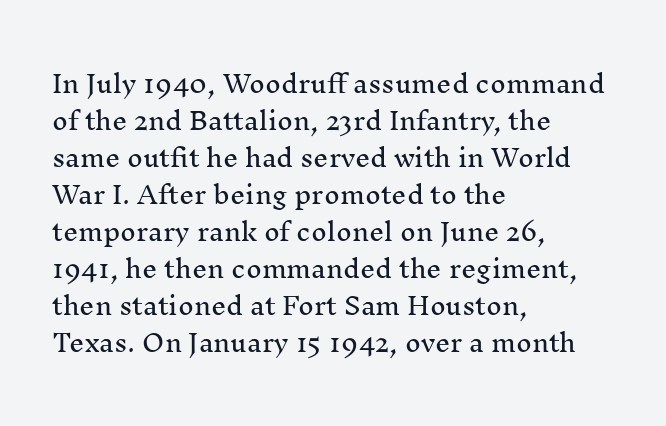
Q: Is the text italic (slanted)? A: No, it is upright.
Q: Is the text underlined? A: No.
Q: How is the paragraph aligned? A: Left-aligned.
Q: Is the spacing between letters normal or unusually wide? A: Normal.
Q: Is the spacing between lines tight, normal or loose? A: Normal.
